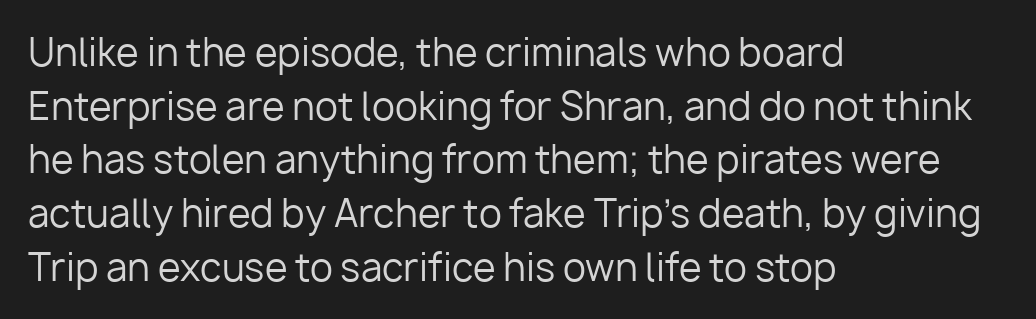
Q: Is the text bold? A: No.
Q: Is the text italic (slanted)? A: No, it is upright.
Q: Is the typeface a serif or a sans-serif typeface? A: Sans-serif.
Q: Is the text underlined? A: No.
Q: How is the paragraph aligned? A: Left-aligned.
Q: Is the spacing between letters normal or unusually wide? A: Normal.
Q: Is the spacing between lines tight, normal or loose? A: Normal.
Q: Width (condensed, normal, or wide)? A: Normal.
Q: Stroke contrast? A: Low.
Q: x-height? A: Medium.
Q: Monospaced? A: No.
